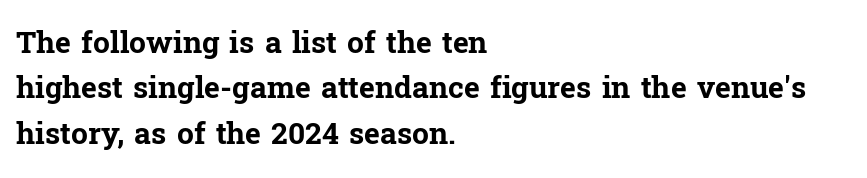
Any mark beneath the type? The region is blank. Interline gaps are of average width in this sample. Standard letterfit; no display-style spreading of the glyphs. These lines are rendered in a variable-pitch font. In terms of weight, the rendering is a true, heavy bold. The paragraph shown leans on its left margin.
